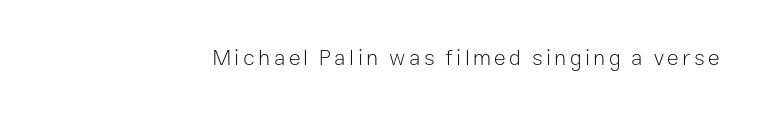
{"italic": "no", "bold": "no", "underline": "no", "align": "right", "glyph_px": 22}
